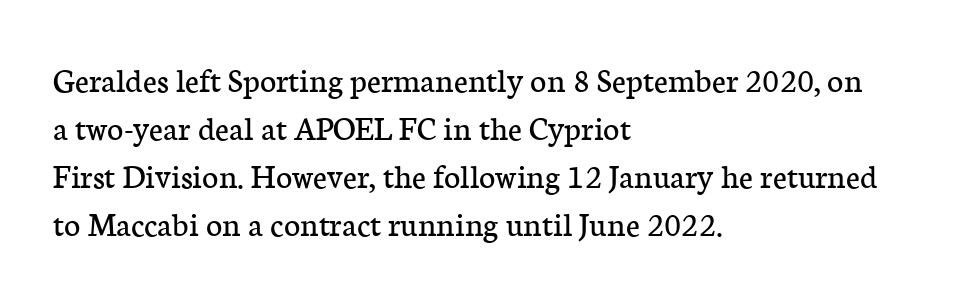
{"serif": "yes", "italic": "no", "bold": "no", "weight": "regular", "width": "normal", "stroke_contrast": "low", "x_height": "medium", "monospaced": "no", "underline": "no", "align": "left", "line_spacing": "normal", "line_spacing_ratio": 1.37, "letter_spacing": "normal", "letter_spacing_em": 0.0, "glyph_px": 35}
